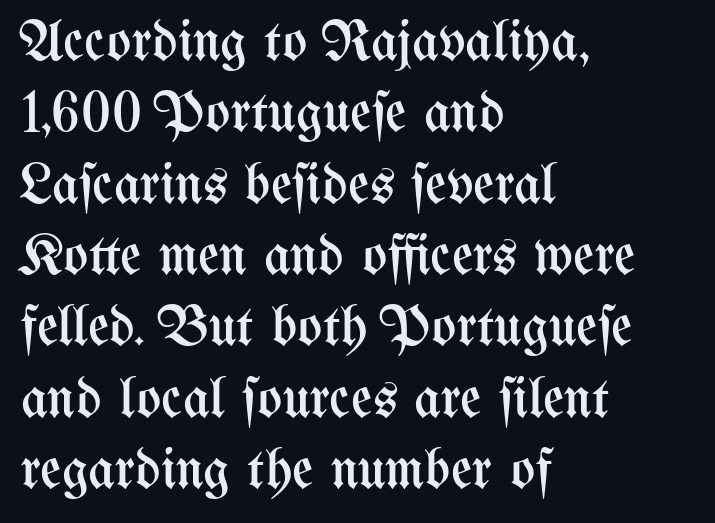
In CSS terms this would be text-align: left. Weight class: somewhere from thin through regular. Default kerning and tracking; the words read as compact shapes. A roman cut, with each character standing at attention.
